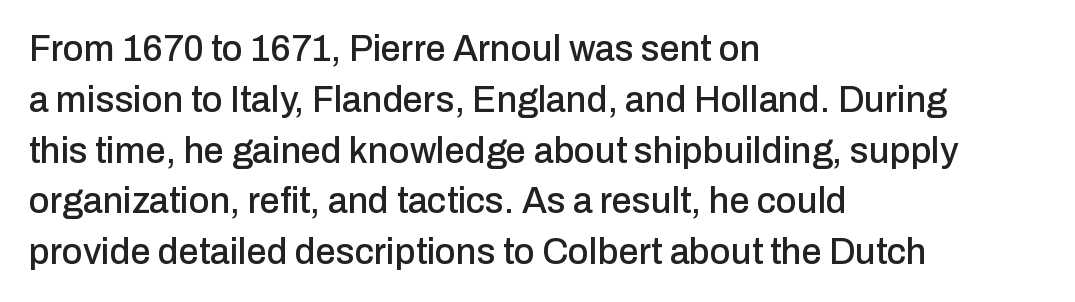
The image shows 36 px sans-serif type, upright; set left-aligned, normal line spacing (1.41x), normal letter spacing, not underlined; low stroke contrast and a medium x-height.
